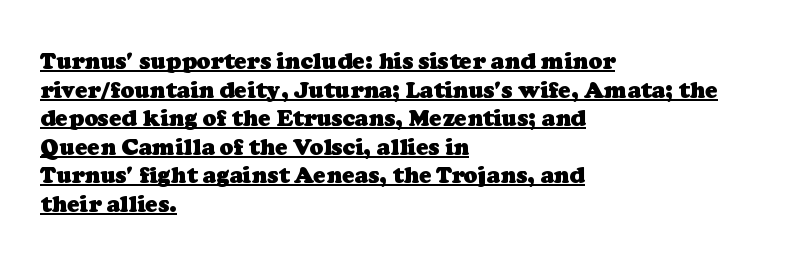
{"bold": "yes", "underline": "yes", "align": "left", "line_spacing_ratio": 1.24, "letter_spacing": "normal", "letter_spacing_em": 0.0, "glyph_px": 23}
